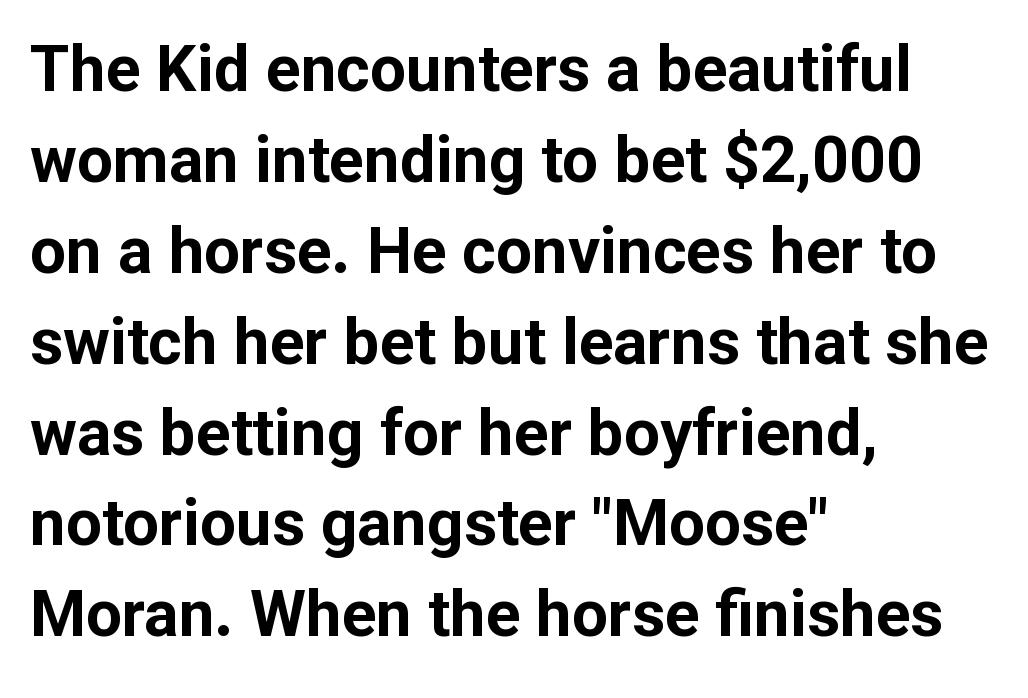
{"serif": "no", "italic": "no", "bold": "yes", "weight": "bold", "width": "normal", "stroke_contrast": "low", "x_height": "medium", "monospaced": "no", "underline": "no", "align": "left", "line_spacing": "normal", "line_spacing_ratio": 1.42, "letter_spacing": "normal", "letter_spacing_em": 0.0, "glyph_px": 64}
